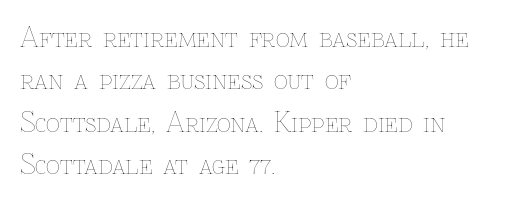
The image shows 27 px text type, upright; set left-aligned, normal line spacing (1.57x), normal letter spacing, not underlined.
